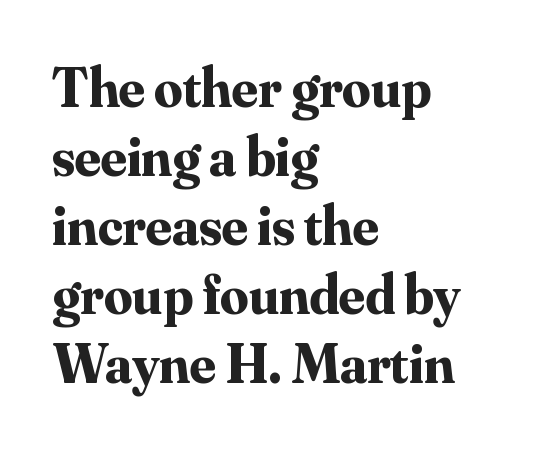
The image shows 56 px bold serif type, upright; set left-aligned, line spacing 1.23x, normal letter spacing, not underlined; medium stroke contrast and a small x-height.
